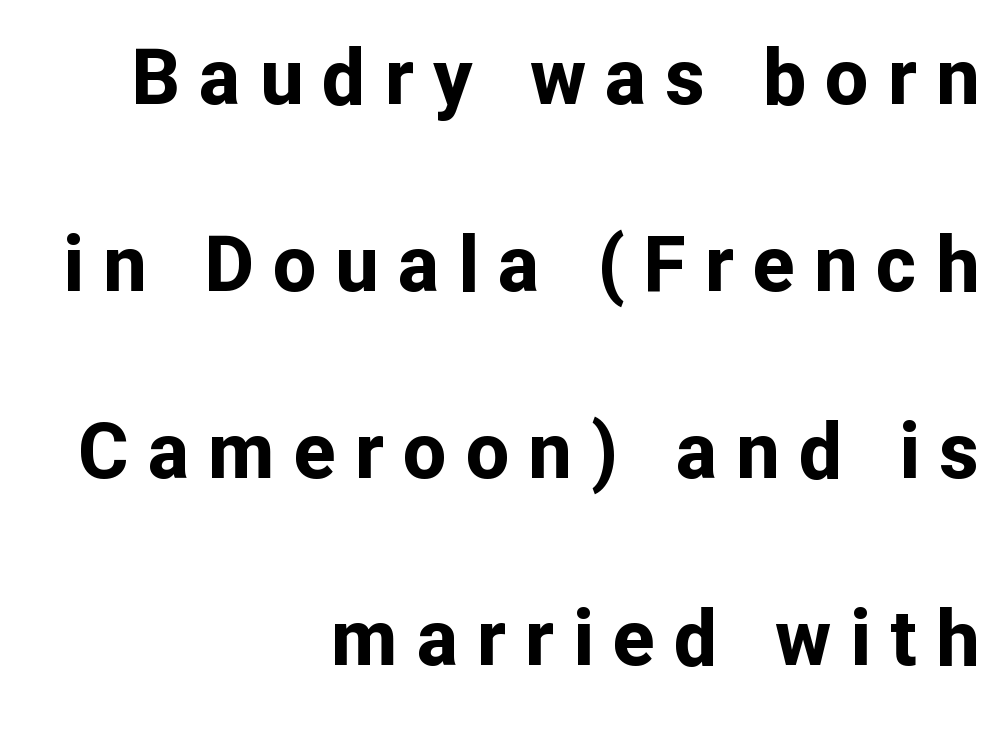
The image shows 77 px bold sans-serif type, upright; set right-aligned, loose line spacing (2.43x), unusually wide letter spacing (+0.25 em), not underlined; low stroke contrast and a medium x-height.
